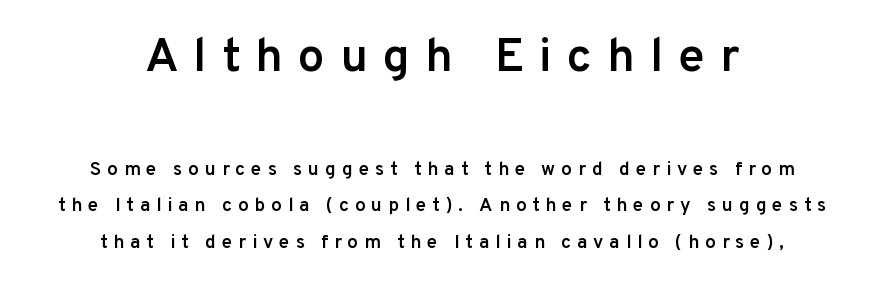
The image shows 48 px semibold sans-serif type, upright; set centered, loose line spacing (1.91x), unusually wide letter spacing (+0.31 em), not underlined; the first (top) block is 2.53x larger; low stroke contrast and a medium x-height.
